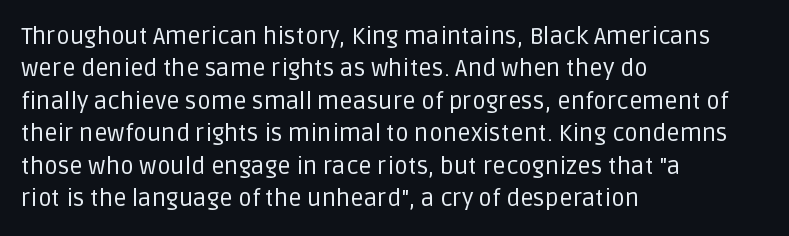
Q: Is the text bold? A: No.
Q: Is the text italic (slanted)? A: No, it is upright.
Q: Is the text underlined? A: No.
Q: How is the paragraph aligned? A: Left-aligned.
Q: Is the spacing between letters normal or unusually wide? A: Normal.
Q: Is the spacing between lines tight, normal or loose? A: Normal.
